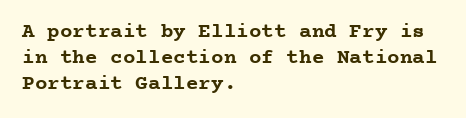
{"italic": "no", "bold": "yes", "underline": "no", "align": "left", "line_spacing_ratio": 1.23, "letter_spacing": "normal", "letter_spacing_em": 0.0, "glyph_px": 21}
